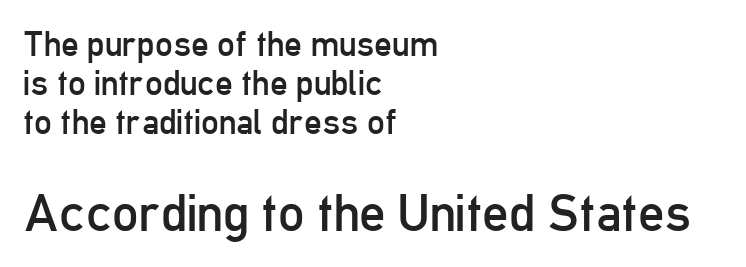
{"serif": "no", "italic": "no", "bold": "no", "weight": "regular", "width": "condensed", "stroke_contrast": "low", "x_height": "medium", "monospaced": "no", "underline": "no", "align": "left", "line_spacing": "tight", "line_spacing_ratio": 1.12, "letter_spacing": "normal", "letter_spacing_em": 0.0, "larger_block": "second", "size_ratio": 1.49, "glyph_px": 52}
